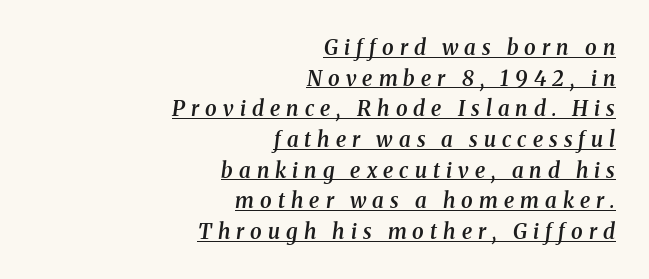
A flush-right, rag-left setting is used for this passage. The typesetter has applied underlining to the passage shown. Summary of vertical rhythm: regular, with standard interline spacing. A fair bit of extra ink — the face is semibold, not bold. Caption: expanded tracking, letters set apart. A typesetter would mark this as italic.
